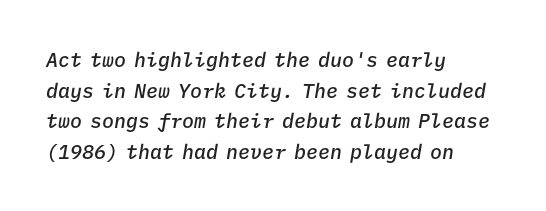
The image shows 20 px text type, italic (leaning right); set left-aligned, normal line spacing (1.53x), normal letter spacing, not underlined.
